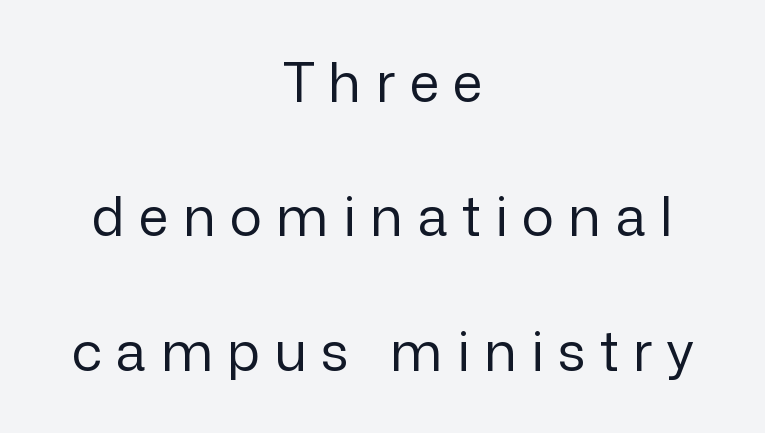
The image shows 54 px regular-weight sans-serif type, upright; set centered, loose line spacing (2.49x), unusually wide letter spacing (+0.27 em), not underlined; low stroke contrast and a medium x-height.
